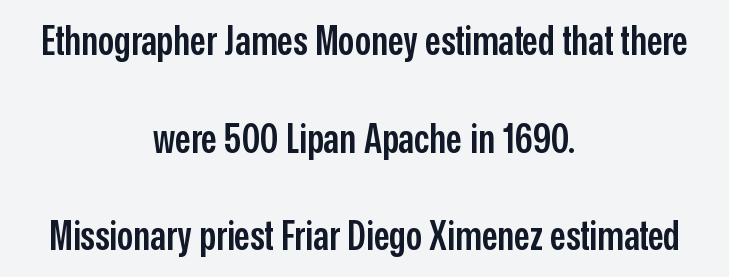
Q: Is the text bold? A: Semi-bold.
Q: Is the text italic (slanted)? A: No, it is upright.
Q: Is the typeface a serif or a sans-serif typeface? A: Sans-serif.
Q: Is the text underlined? A: No.
Q: How is the paragraph aligned? A: Centered.
Q: Is the spacing between letters normal or unusually wide? A: Normal.
Q: Is the spacing between lines tight, normal or loose? A: Loose.
Q: Width (condensed, normal, or wide)? A: Condensed.
Q: Stroke contrast? A: Low.
Q: x-height? A: Medium.
Q: Monospaced? A: No.
